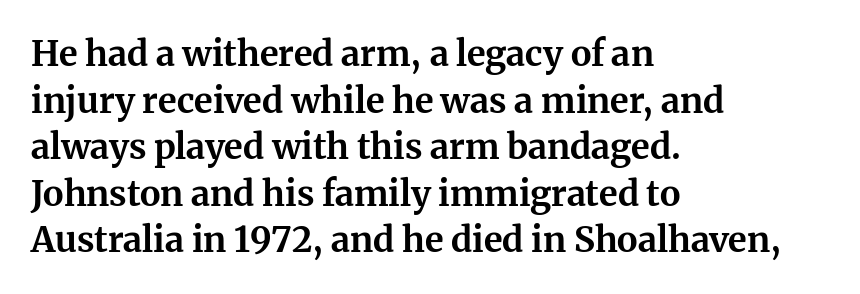
The image shows 35 px bold serif type, upright; set left-aligned, normal line spacing (1.33x), normal letter spacing, not underlined; medium stroke contrast and a medium x-height.
